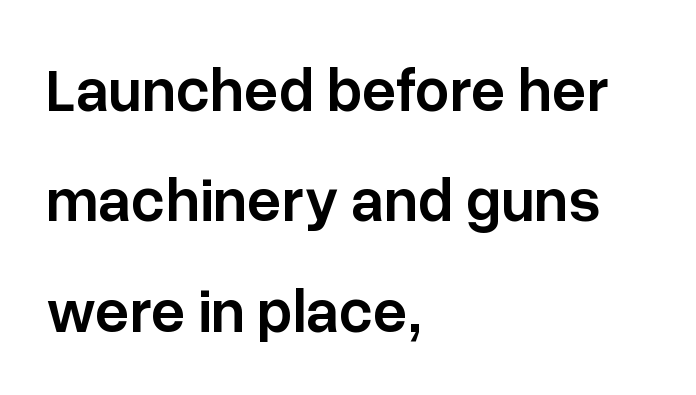
The image shows 61 px semibold sans-serif type, upright; set left-aligned, line spacing 1.81x, normal letter spacing, not underlined; low stroke contrast and a medium x-height.
